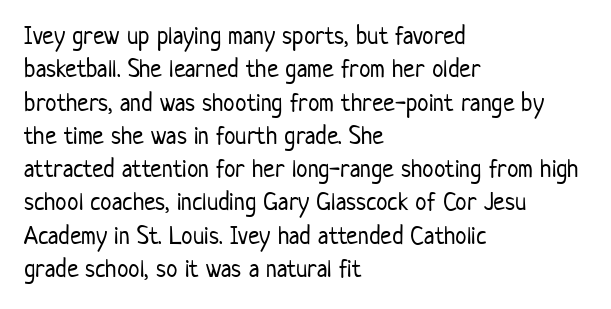
Q: Is the text bold? A: No.
Q: Is the text italic (slanted)? A: No, it is upright.
Q: Is the text underlined? A: No.
Q: How is the paragraph aligned? A: Left-aligned.
Q: Is the spacing between letters normal or unusually wide? A: Normal.
Q: Is the spacing between lines tight, normal or loose? A: Normal.
